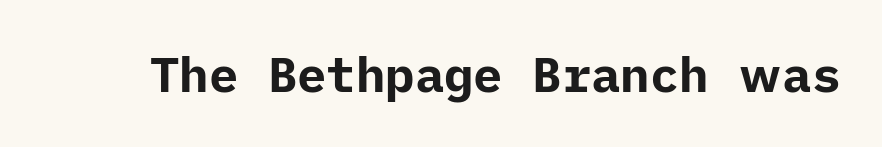
These words are printed bold, with thick strokes throughout. The specimen reads as upright at a glance. Compared with typical body copy, the letter spacing here is the same. Nope, no serifs anywhere on these letters. Descenders are the only things crossing below the line.
